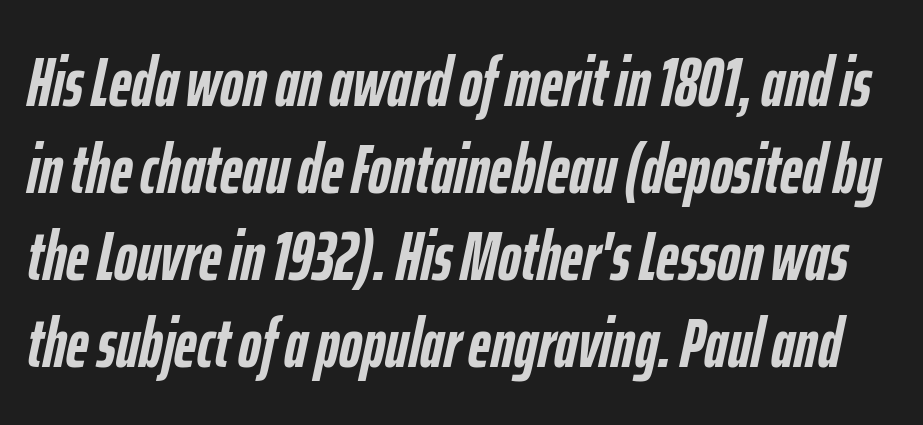
The typography opts for an oblique posture over an upright one. Notice how thick the strokes are: this is what a full bold looks like. Look at the tracking — it's just the regular setting, nothing added. Interline gaps are of average width in this sample.
